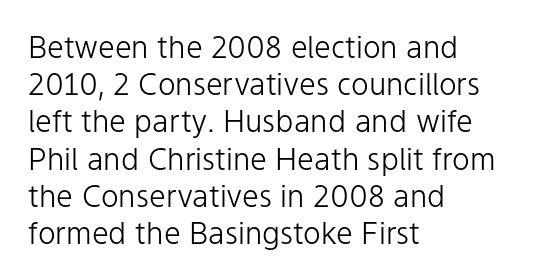
The image shows 30 px light sans-serif type, upright; set left-aligned, line spacing 1.24x, normal letter spacing, not underlined; low stroke contrast and a medium x-height.
